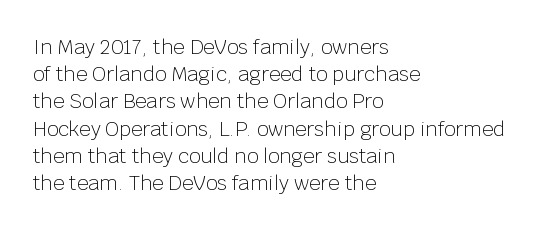
The image shows 20 px text type, upright; set left-aligned, normal line spacing (1.36x), normal letter spacing, not underlined.
